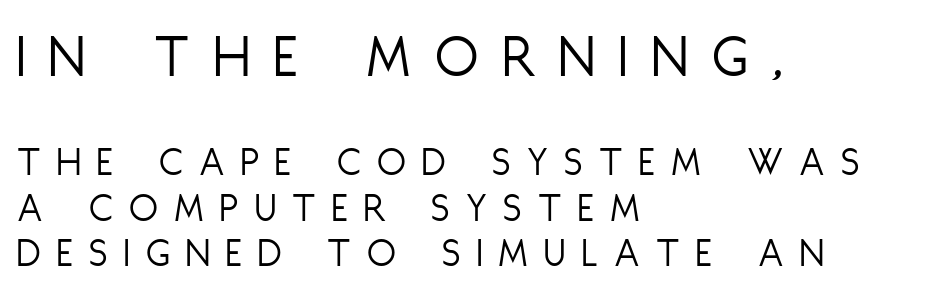
Q: Is the text bold? A: No.
Q: Is the text italic (slanted)? A: No, it is upright.
Q: Is the typeface a serif or a sans-serif typeface? A: Sans-serif.
Q: Is the text underlined? A: No.
Q: How is the paragraph aligned? A: Left-aligned.
Q: Is the spacing between letters normal or unusually wide? A: Unusually wide.
Q: Is the spacing between lines tight, normal or loose? A: Tight.
Q: Which block of text is set in a larger size, the first (top) or the second (bottom)? A: The first (top) one.
Q: Width (condensed, normal, or wide)? A: Condensed.
Q: Stroke contrast? A: Low.
Q: x-height? A: Large.
Q: Monospaced? A: No.
